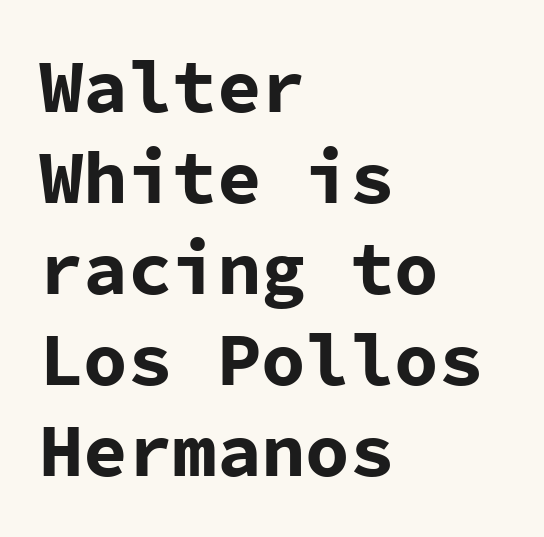
The lines in this sample share a left origin and differ only in where they stop. Inter-character spacing is left at the font's built-in metrics. Vertical strokes here are truly vertical. Descenders are the only things crossing below the line.
